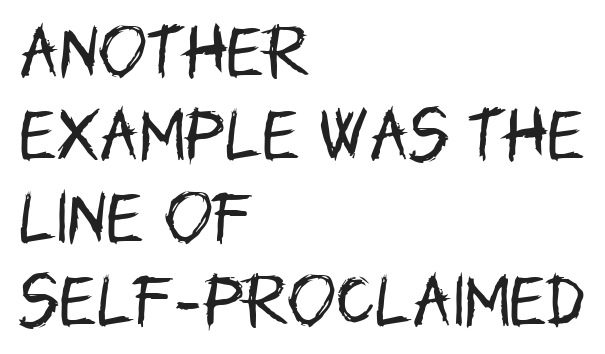
Spacing verdict: proportional, widths tailored to each character. Summary of weight: not heavy and not bold. A clean baseline with only descenders dipping below it. Honestly, the row spacing looks completely unremarkable.
